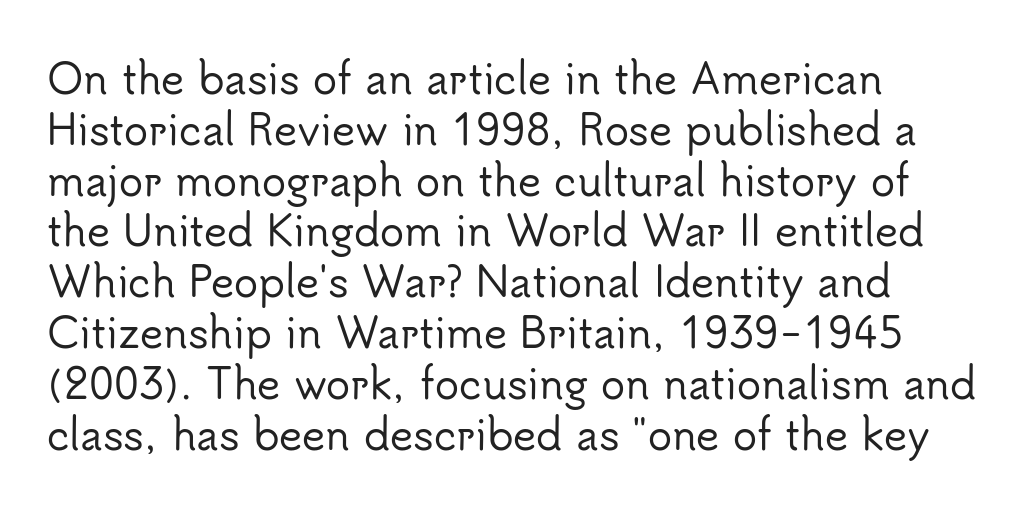
{"serif": "no", "italic": "no", "width": "normal", "stroke_contrast": "low", "x_height": "small", "monospaced": "no", "underline": "no", "align": "left", "line_spacing": "normal", "line_spacing_ratio": 1.27, "letter_spacing": "normal", "letter_spacing_em": 0.0, "glyph_px": 40}
